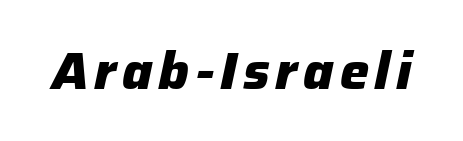
Words float on clear page, feet unadorned. Do the characters align in a grid? No, the font is proportional. The letters are slanted; this is an italic face. Look at the stroke-to-counter ratio: heavy, a bold.
